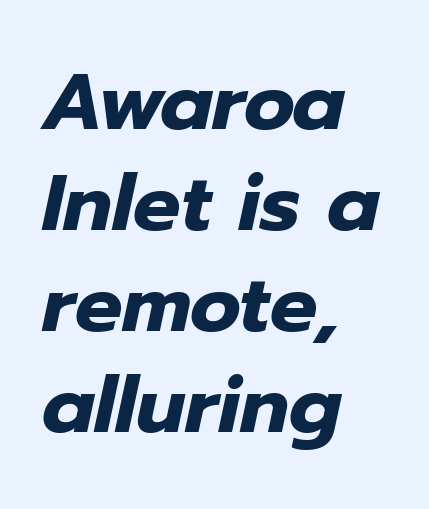
{"italic": "yes", "lean": "right", "slant_degrees": 12, "bold": "yes", "weight": "heavy", "width": "normal", "stroke_contrast": "low", "x_height": "medium", "monospaced": "no", "underline": "no", "align": "left", "line_spacing": "normal", "line_spacing_ratio": 1.28, "letter_spacing": "normal", "letter_spacing_em": 0.0, "glyph_px": 79}
